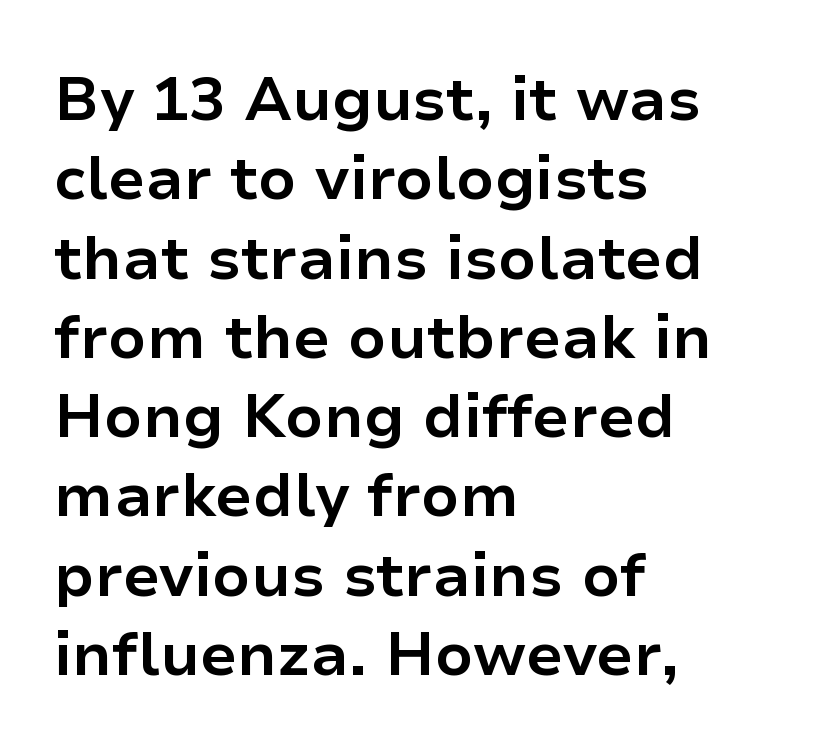
{"serif": "no", "italic": "no", "bold": "yes", "weight": "bold", "width": "normal", "stroke_contrast": "low", "x_height": "medium", "monospaced": "no", "underline": "no", "align": "left", "line_spacing": "normal", "line_spacing_ratio": 1.3, "letter_spacing": "normal", "letter_spacing_em": 0.0, "glyph_px": 61}
